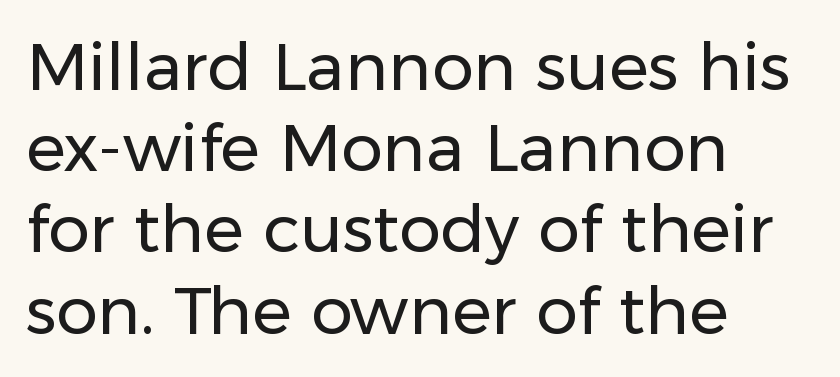
Q: Is the text bold? A: No.
Q: Is the text italic (slanted)? A: No, it is upright.
Q: Is the typeface a serif or a sans-serif typeface? A: Sans-serif.
Q: Is the text underlined? A: No.
Q: How is the paragraph aligned? A: Left-aligned.
Q: Is the spacing between letters normal or unusually wide? A: Normal.
Q: Width (condensed, normal, or wide)? A: Normal.
Q: Stroke contrast? A: Low.
Q: x-height? A: Medium.
Q: Monospaced? A: No.
